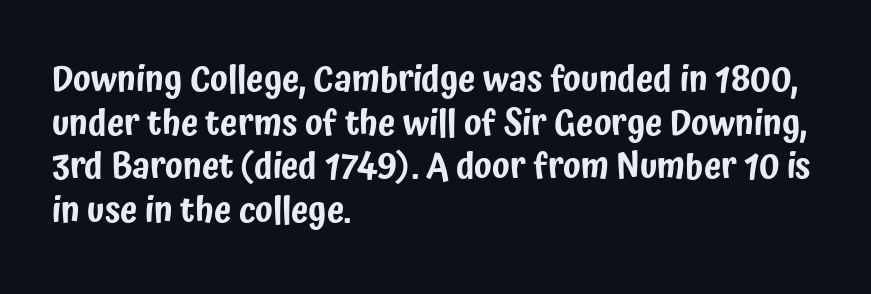
In terms of leading, this rendering sits right in the middle. Rendered with straight, roman letterforms. Stroke terminals: plain, sans-serif. Note the varied advance widths — an 'i' is clearly narrower than an 'm'. Here the glyphs are tracked normally, forming tight word shapes. In CSS terms this would be text-align: left.
